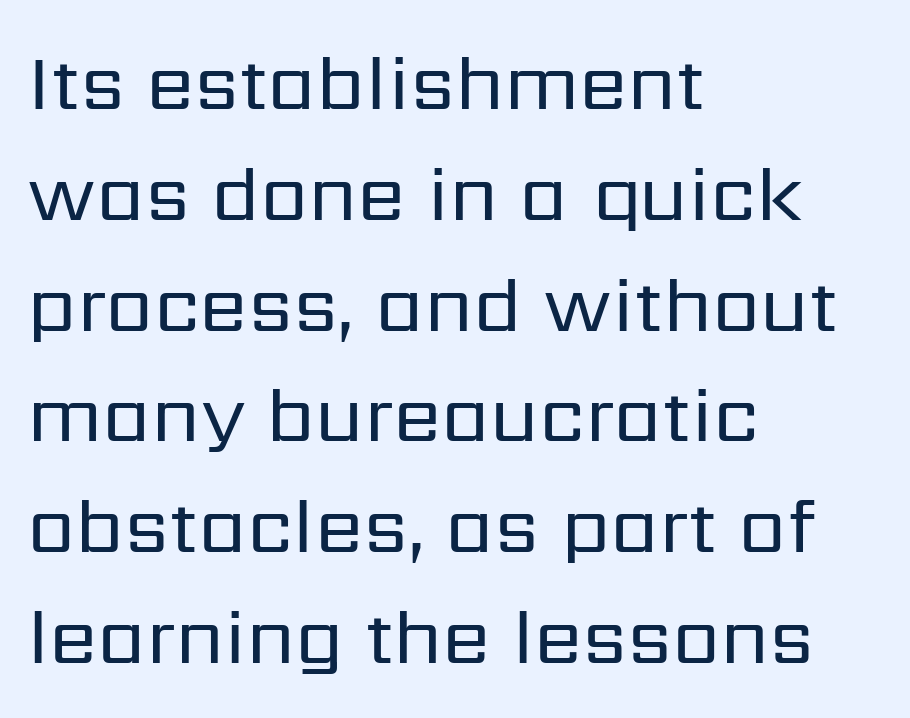
The image shows 78 px regular-weight sans-serif type, upright; set left-aligned, normal line spacing (1.42x), normal letter spacing, not underlined; low stroke contrast and a medium x-height.
